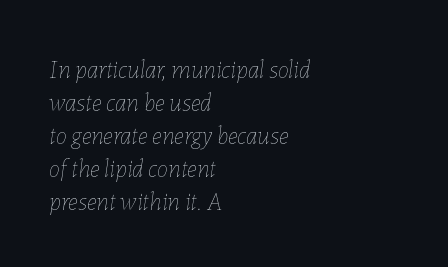
{"italic": "yes", "lean": "right", "slant_degrees": 7, "bold": "no", "underline": "no", "align": "left", "line_spacing": "normal", "line_spacing_ratio": 1.32, "letter_spacing": "normal", "letter_spacing_em": 0.0, "glyph_px": 25}
